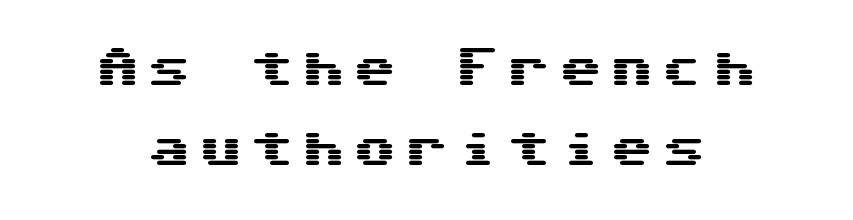
{"serif": "no", "italic": "no", "width": "wide", "stroke_contrast": "medium", "x_height": "medium", "underline": "no", "line_spacing_ratio": 1.82, "glyph_px": 44}
